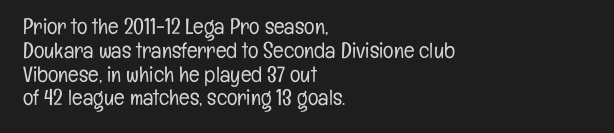
You can tell it's not italic because the verticals are truly vertical. The foot of each line stays bare and open. The letters look calm and open, with moderate or lighter stems. The horizontal fit of the characters is conventional and even.
